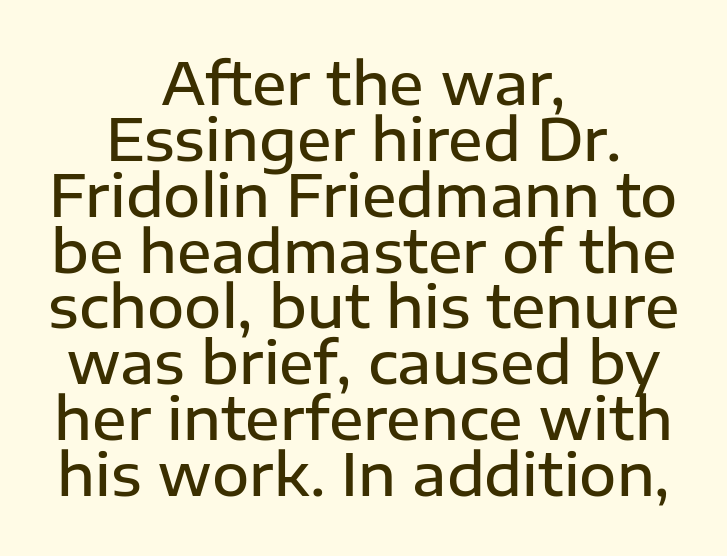
The image shows 57 px semibold sans-serif type, upright; set centered, tight line spacing (0.98x), normal letter spacing, not underlined; low stroke contrast and a medium x-height.
